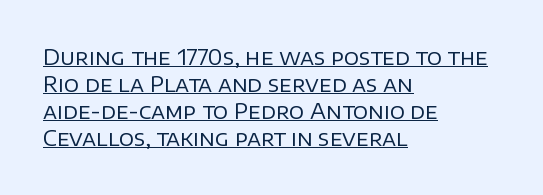
Q: Is the text bold? A: No.
Q: Is the text italic (slanted)? A: No, it is upright.
Q: Is the text underlined? A: Yes.
Q: How is the paragraph aligned? A: Left-aligned.
Q: Is the spacing between letters normal or unusually wide? A: Normal.
Q: Is the spacing between lines tight, normal or loose? A: Normal.
